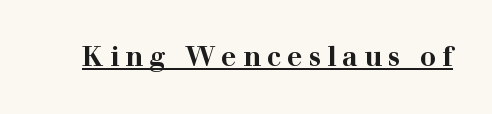
Strokes here are thick enough to call this a true bold. The type sits square on the baseline with zero lean. Short note: letters widely spaced. These characters rest on top of a visible drawn line.
